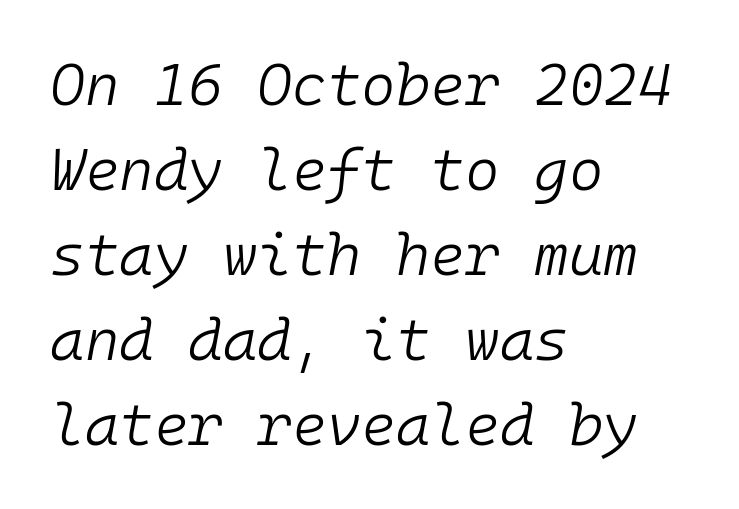
{"italic": "yes", "lean": "right", "slant_degrees": 10, "bold": "no", "weight": "light", "width": "normal", "stroke_contrast": "low", "x_height": "medium", "monospaced": "yes", "underline": "no", "align": "left", "line_spacing": "normal", "line_spacing_ratio": 1.44, "letter_spacing": "normal", "letter_spacing_em": 0.0, "glyph_px": 59}
